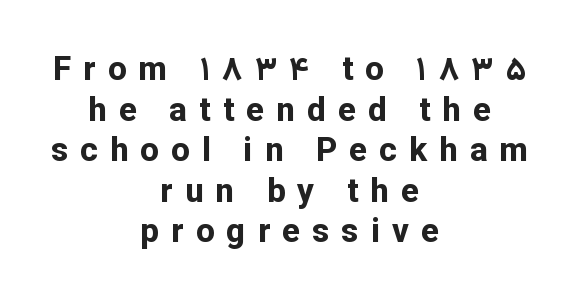
{"serif": "no", "italic": "no", "bold": "yes", "weight": "bold", "width": "normal", "stroke_contrast": "low", "x_height": "medium", "monospaced": "no", "underline": "no", "align": "center", "line_spacing_ratio": 1.23, "letter_spacing": "wide", "letter_spacing_em": 0.37, "glyph_px": 33}
